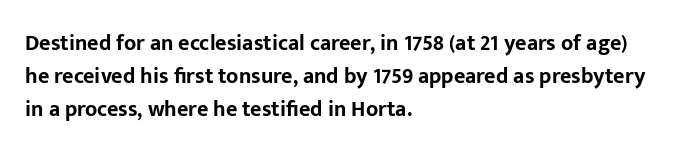
The image shows 22 px bold type, upright; set left-aligned, normal line spacing (1.49x), normal letter spacing, not underlined.
